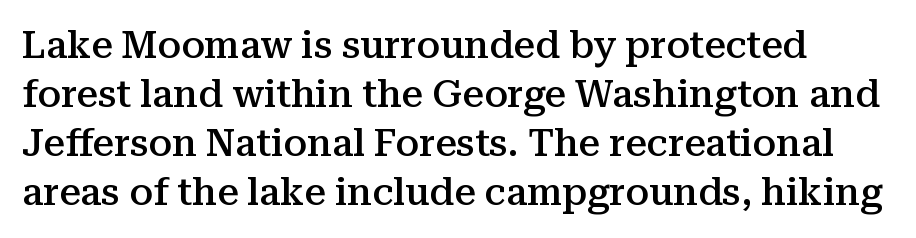
Q: Is the text bold? A: Semi-bold.
Q: Is the text italic (slanted)? A: No, it is upright.
Q: Is the typeface a serif or a sans-serif typeface? A: Serif.
Q: Is the text underlined? A: No.
Q: How is the paragraph aligned? A: Left-aligned.
Q: Is the spacing between letters normal or unusually wide? A: Normal.
Q: Is the spacing between lines tight, normal or loose? A: Normal.
Q: Width (condensed, normal, or wide)? A: Normal.
Q: Stroke contrast? A: Medium.
Q: x-height? A: Medium.
Q: Monospaced? A: No.
